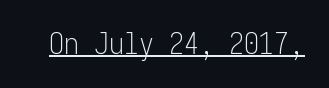
{"serif": "no", "italic": "no", "bold": "no", "weight": "light", "width": "condensed", "stroke_contrast": "low", "x_height": "medium", "monospaced": "yes", "underline": "yes", "letter_spacing": "normal", "letter_spacing_em": 0.0, "glyph_px": 30}
